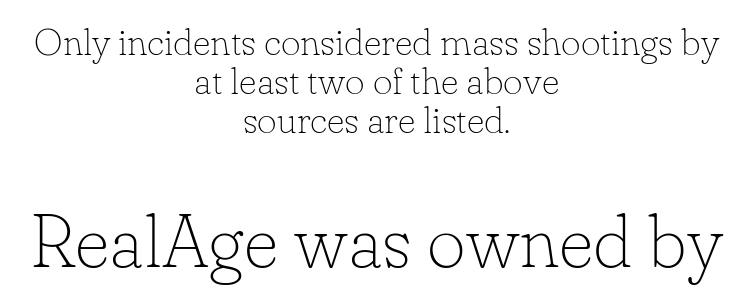
The image shows 75 px thin serif type, upright; set centered, tight line spacing (1.02x), normal letter spacing, not underlined; the second (bottom) block is 1.97x larger; low stroke contrast and a small x-height.
